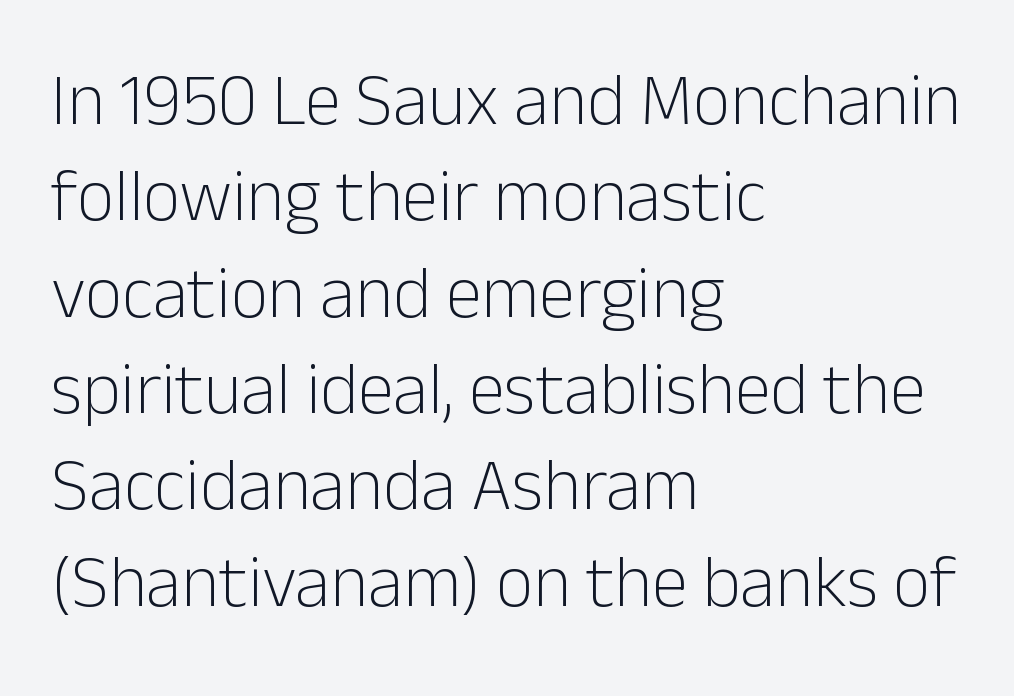
Q: Is the text bold? A: No.
Q: Is the text italic (slanted)? A: No, it is upright.
Q: Is the typeface a serif or a sans-serif typeface? A: Sans-serif.
Q: Is the text underlined? A: No.
Q: How is the paragraph aligned? A: Left-aligned.
Q: Is the spacing between letters normal or unusually wide? A: Normal.
Q: Is the spacing between lines tight, normal or loose? A: Normal.
Q: Width (condensed, normal, or wide)? A: Normal.
Q: Stroke contrast? A: Low.
Q: x-height? A: Medium.
Q: Monospaced? A: No.
